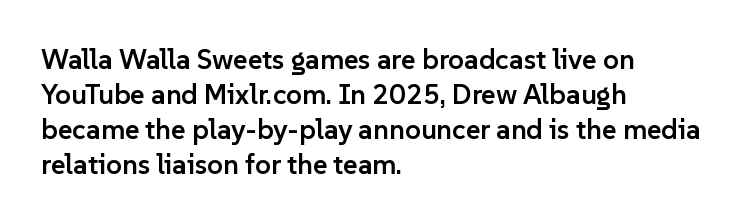
{"serif": "no", "italic": "no", "bold": "semi", "weight": "semibold", "width": "normal", "stroke_contrast": "low", "x_height": "medium", "monospaced": "no", "underline": "no", "align": "left", "line_spacing": "normal", "line_spacing_ratio": 1.25, "letter_spacing": "normal", "letter_spacing_em": 0.0, "glyph_px": 28}
